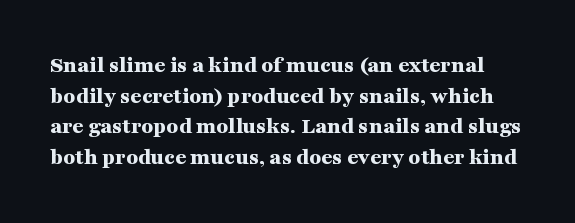
Tracking here is standard; glyphs follow each other at the usual distance. The font is running at its bold setting. Notice how the stems are strictly vertical — no italics here. The zone under the glyphs is completely vacant. The passage shown stacks its lines at a standard gap.
